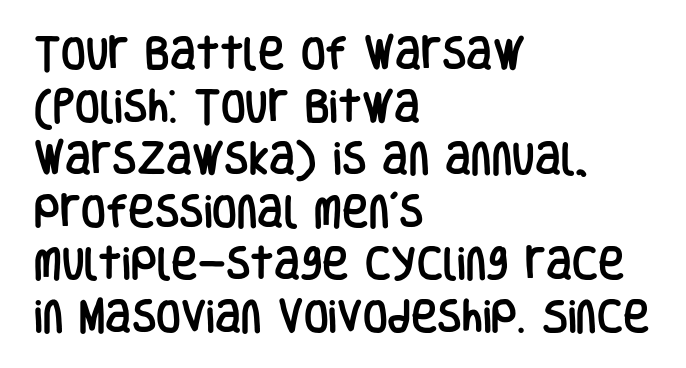
The image shows 36 px condensed sans-serif type, upright; set left-aligned, normal line spacing (1.46x), normal letter spacing, not underlined; low stroke contrast and a large x-height.
